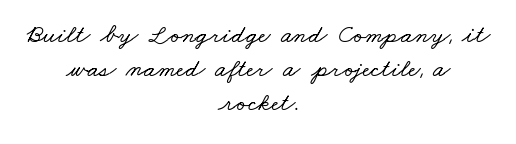
Q: Is the text underlined? A: No.
Q: How is the paragraph aligned? A: Centered.
Q: Is the spacing between letters normal or unusually wide? A: Normal.
Q: Is the spacing between lines tight, normal or loose? A: Normal.
